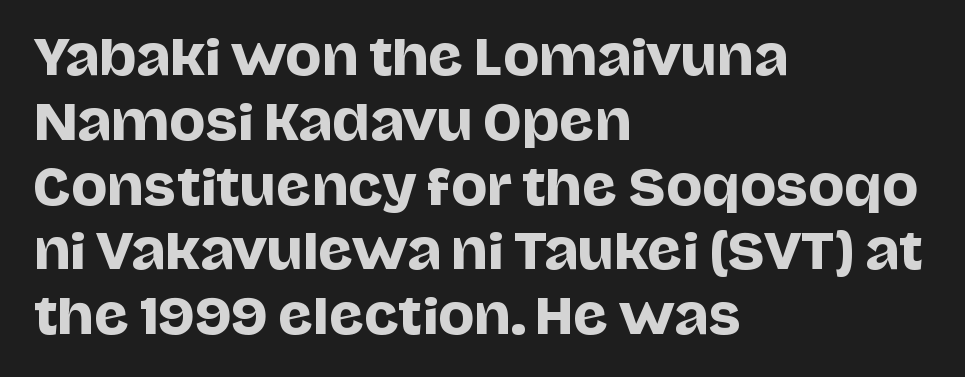
Q: Is the text italic (slanted)? A: No, it is upright.
Q: Is the typeface a serif or a sans-serif typeface? A: Sans-serif.
Q: Is the text underlined? A: No.
Q: How is the paragraph aligned? A: Left-aligned.
Q: Is the spacing between letters normal or unusually wide? A: Normal.
Q: Is the spacing between lines tight, normal or loose? A: Normal.
Q: Width (condensed, normal, or wide)? A: Normal.
Q: Stroke contrast? A: Low.
Q: x-height? A: Large.
Q: Monospaced? A: No.
